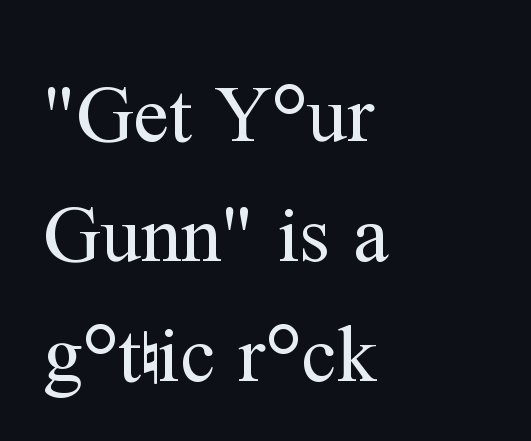
Q: Is the text bold? A: No.
Q: Is the text italic (slanted)? A: No, it is upright.
Q: Is the typeface a serif or a sans-serif typeface? A: Serif.
Q: Is the text underlined? A: No.
Q: How is the paragraph aligned? A: Left-aligned.
Q: Is the spacing between letters normal or unusually wide? A: Normal.
Q: Is the spacing between lines tight, normal or loose? A: Normal.
Q: Width (condensed, normal, or wide)? A: Normal.
Q: Stroke contrast? A: Medium.
Q: x-height? A: Medium.
Q: Monospaced? A: No.
